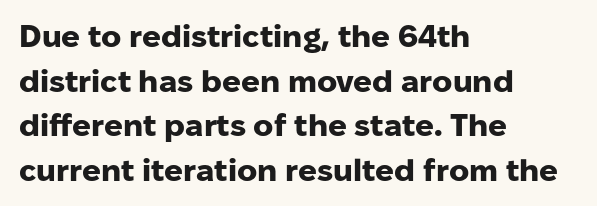
The image shows 31 px heavy sans-serif type, upright; set left-aligned, normal line spacing (1.44x), normal letter spacing, not underlined; low stroke contrast and a medium x-height.
